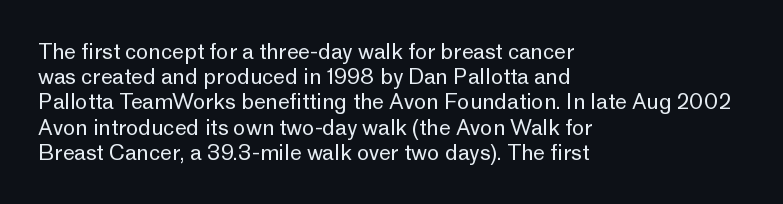
The letterforms sit shoulder to shoulder at normal distance. Typeset ragged right — the left edge is the straight one. The lettering holds an erect, upright posture throughout. Vertical stems look standard width or narrower in stroke. Beneath every word, the page is bare.
